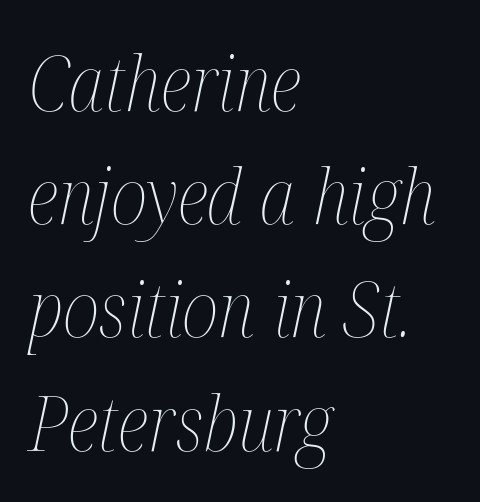
Stroke mass is kept to a normal reading level or below. Casual observation: everything's shoved over to the left. Character widths vary here, with narrow letters taking less room than wide ones. The face used here is rendered with its standard letterfit.
